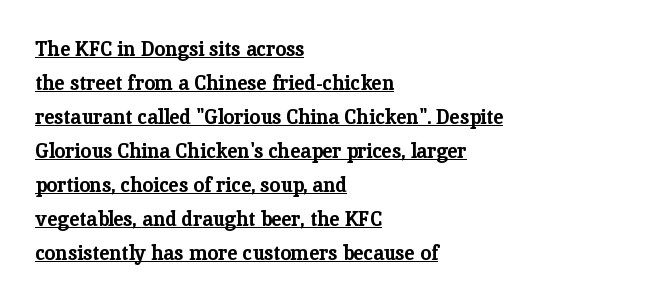
{"italic": "no", "bold": "yes", "underline": "yes", "align": "left", "line_spacing": "normal", "line_spacing_ratio": 1.7, "letter_spacing": "normal", "letter_spacing_em": 0.0, "glyph_px": 20}
